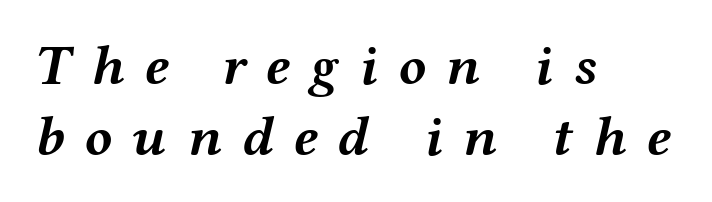
The specimen reads as italic at a glance. Proportional: the letters do not fall into vertical columns. Lines of text with bare space underneath. Typographic density is high because the face is bold.
